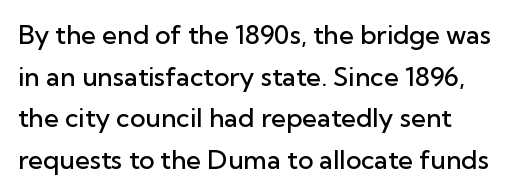
{"italic": "no", "bold": "semi", "underline": "no", "align": "left", "line_spacing": "normal", "line_spacing_ratio": 1.6, "letter_spacing": "normal", "letter_spacing_em": 0.0, "glyph_px": 26}
